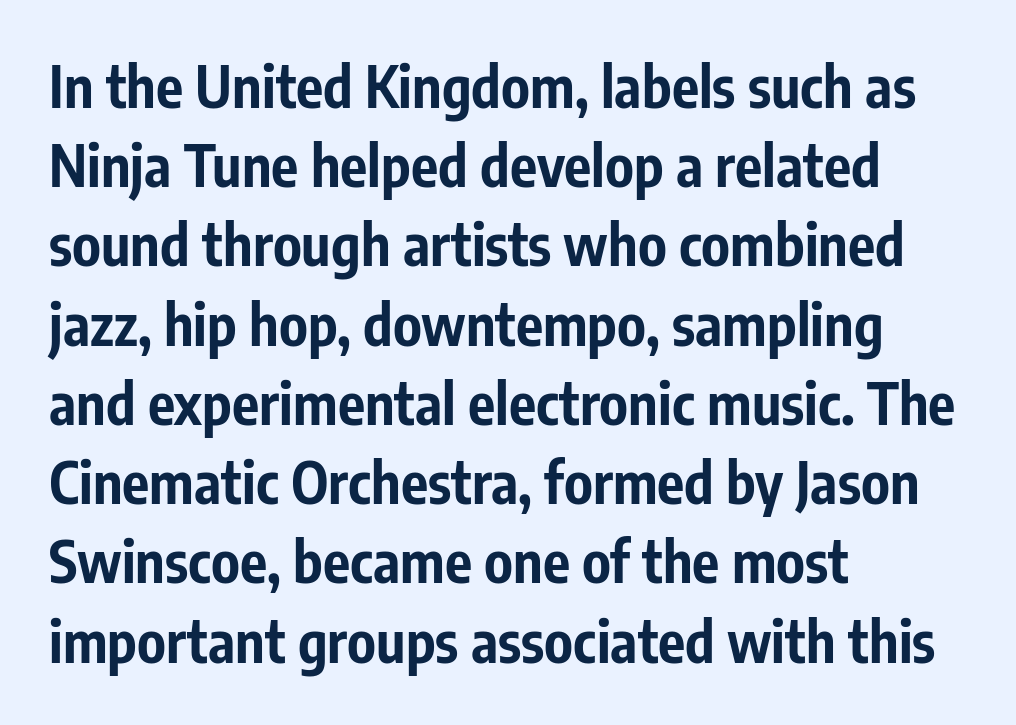
The image shows 57 px bold, condensed sans-serif type, upright; set left-aligned, normal line spacing (1.39x), normal letter spacing, not underlined; low stroke contrast and a medium x-height.
